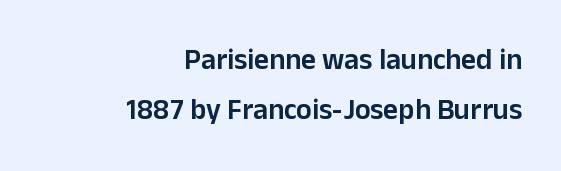
The image shows 29 px semibold sans-serif type, upright; set right-aligned, line spacing 1.74x, normal letter spacing, not underlined; low stroke contrast and a medium x-height.
